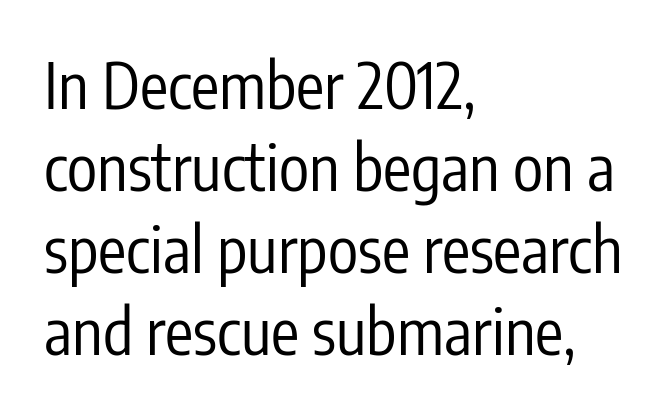
Q: Is the text bold? A: No.
Q: Is the text italic (slanted)? A: No, it is upright.
Q: Is the typeface a serif or a sans-serif typeface? A: Sans-serif.
Q: Is the text underlined? A: No.
Q: How is the paragraph aligned? A: Left-aligned.
Q: Is the spacing between letters normal or unusually wide? A: Normal.
Q: Is the spacing between lines tight, normal or loose? A: Normal.
Q: Width (condensed, normal, or wide)? A: Condensed.
Q: Stroke contrast? A: Low.
Q: x-height? A: Medium.
Q: Monospaced? A: No.
